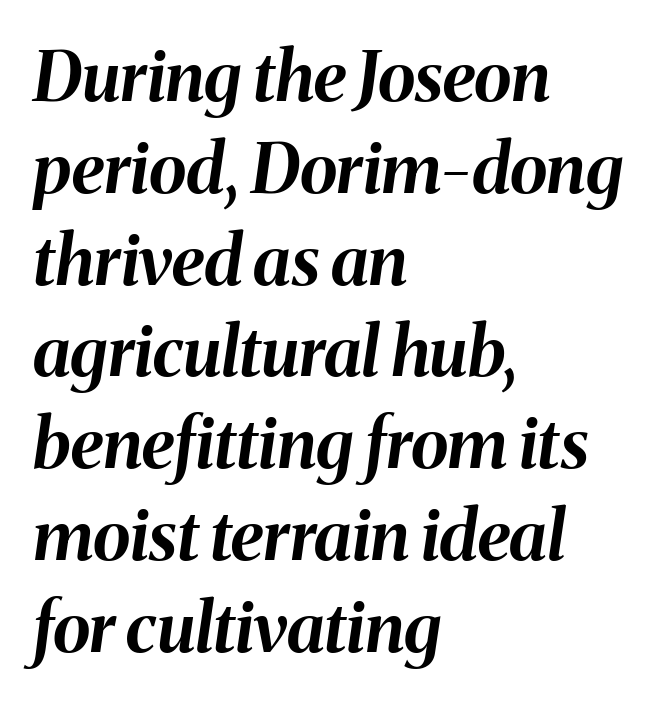
{"italic": "yes", "lean": "right", "slant_degrees": 8, "bold": "yes", "weight": "bold", "width": "normal", "stroke_contrast": "medium", "x_height": "medium", "monospaced": "no", "underline": "no", "align": "left", "line_spacing": "normal", "line_spacing_ratio": 1.33, "letter_spacing": "normal", "letter_spacing_em": 0.0, "glyph_px": 69}
